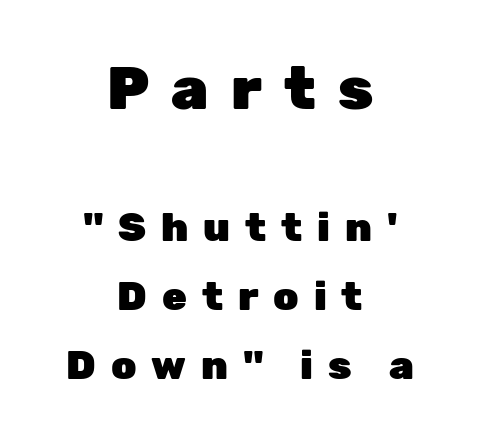
The image shows 60 px heavy sans-serif type, upright; set centered, line spacing 1.72x, unusually wide letter spacing (+0.37 em), not underlined; the first (top) block is 1.5x larger; low stroke contrast and a medium x-height.
